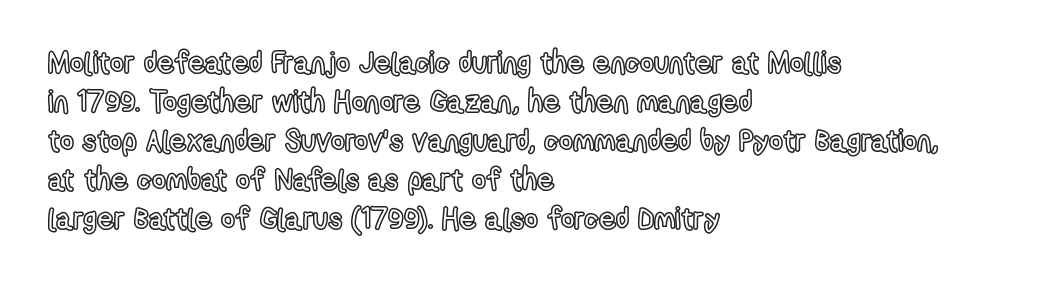
{"italic": "no", "width": "condensed", "x_height": "medium", "monospaced": "no", "underline": "no", "align": "left", "line_spacing": "normal", "line_spacing_ratio": 1.3, "letter_spacing": "normal", "letter_spacing_em": 0.0, "glyph_px": 30}
